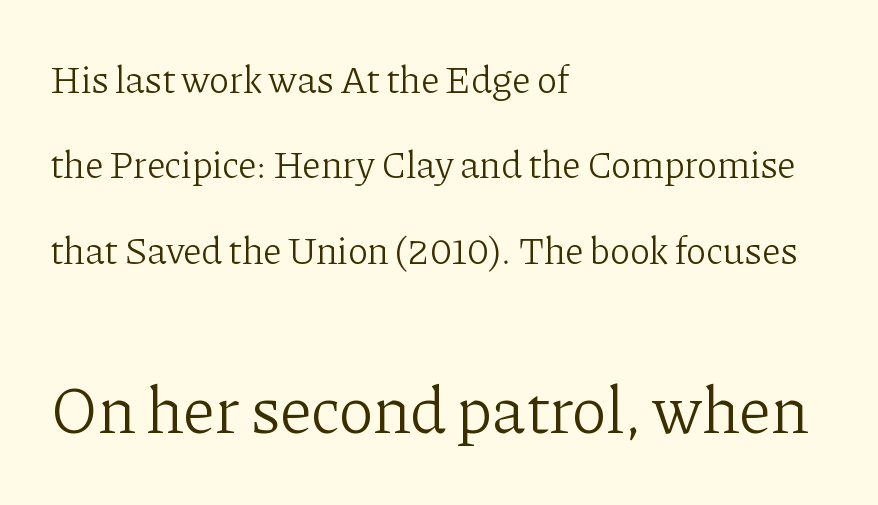
Looks like regular typesetting: each glyph gets only the width it needs. Rows of type keep a wide berth in the vertical direction. Has an underline been added? It has not. There is no visible air inserted between adjacent glyphs.
